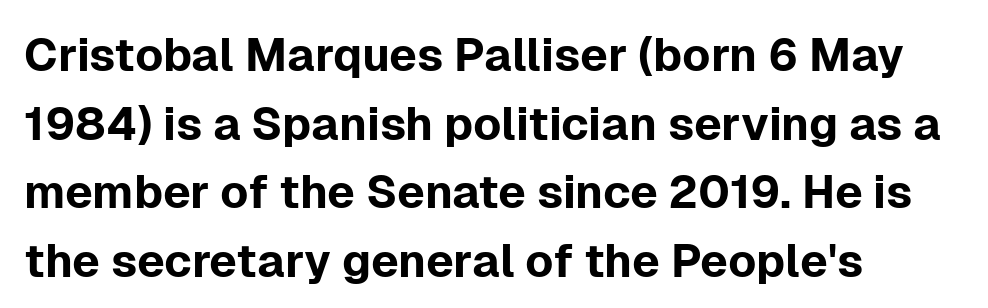
Q: Is the text italic (slanted)? A: No, it is upright.
Q: Is the typeface a serif or a sans-serif typeface? A: Sans-serif.
Q: Is the text underlined? A: No.
Q: How is the paragraph aligned? A: Left-aligned.
Q: Is the spacing between letters normal or unusually wide? A: Normal.
Q: Is the spacing between lines tight, normal or loose? A: Normal.
Q: Width (condensed, normal, or wide)? A: Normal.
Q: Stroke contrast? A: Low.
Q: x-height? A: Medium.
Q: Monospaced? A: No.
